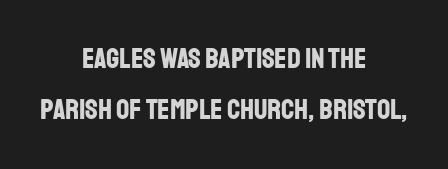
Does the weight exceed regular? Yes, all the way to bold. The type sits square on the baseline with zero lean. Type style note: lacks serifs. A typesetter would call this proportional, since set widths differ per character.
